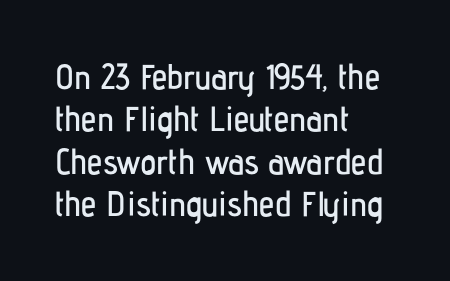
{"serif": "no", "italic": "no", "width": "condensed", "stroke_contrast": "low", "x_height": "medium", "monospaced": "no", "underline": "no", "align": "left", "line_spacing_ratio": 1.21, "letter_spacing": "normal", "letter_spacing_em": 0.0, "glyph_px": 35}
